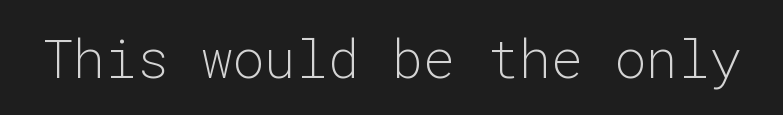
Is the type heavy? It reads as light-to-regular instead. You could count columns in this text — the font is strictly monospaced. A clean baseline with only descenders dipping below it. Is this a sans? Yes — the strokes have no serifs. The specimen reads as upright at a glance. Look at the tracking — it's just the regular setting, nothing added.
